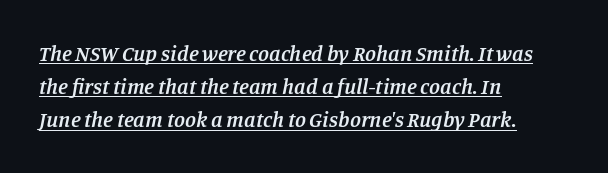
{"italic": "yes", "lean": "right", "slant_degrees": 11, "bold": "semi", "underline": "yes", "align": "left", "line_spacing": "normal", "line_spacing_ratio": 1.51, "letter_spacing": "normal", "letter_spacing_em": 0.0, "glyph_px": 22}
